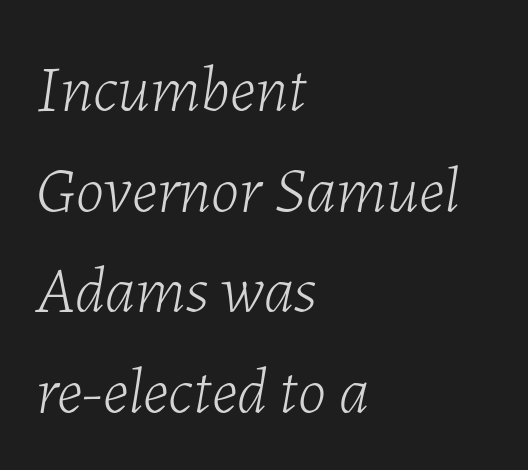
Q: Is the text bold? A: No.
Q: Is the text italic (slanted)? A: Yes, it leans right by about 7 degrees.
Q: Is the text underlined? A: No.
Q: How is the paragraph aligned? A: Left-aligned.
Q: Is the spacing between letters normal or unusually wide? A: Normal.
Q: Is the spacing between lines tight, normal or loose? A: Normal.
Q: Width (condensed, normal, or wide)? A: Normal.
Q: Stroke contrast? A: Low.
Q: x-height? A: Medium.
Q: Monospaced? A: No.
